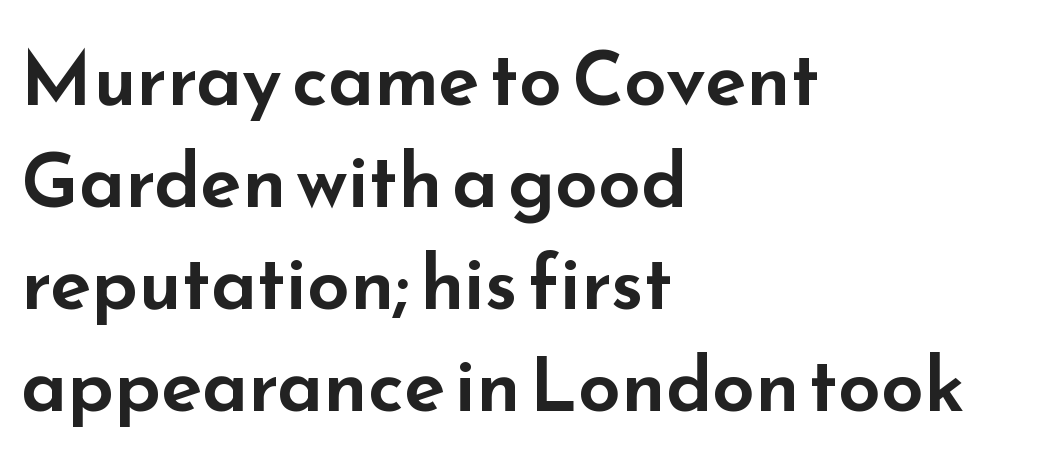
Q: Is the text italic (slanted)? A: No, it is upright.
Q: Is the typeface a serif or a sans-serif typeface? A: Sans-serif.
Q: Is the text underlined? A: No.
Q: How is the paragraph aligned? A: Left-aligned.
Q: Is the spacing between letters normal or unusually wide? A: Normal.
Q: Is the spacing between lines tight, normal or loose? A: Normal.
Q: Width (condensed, normal, or wide)? A: Wide.
Q: Stroke contrast? A: Low.
Q: x-height? A: Small.
Q: Monospaced? A: No.
